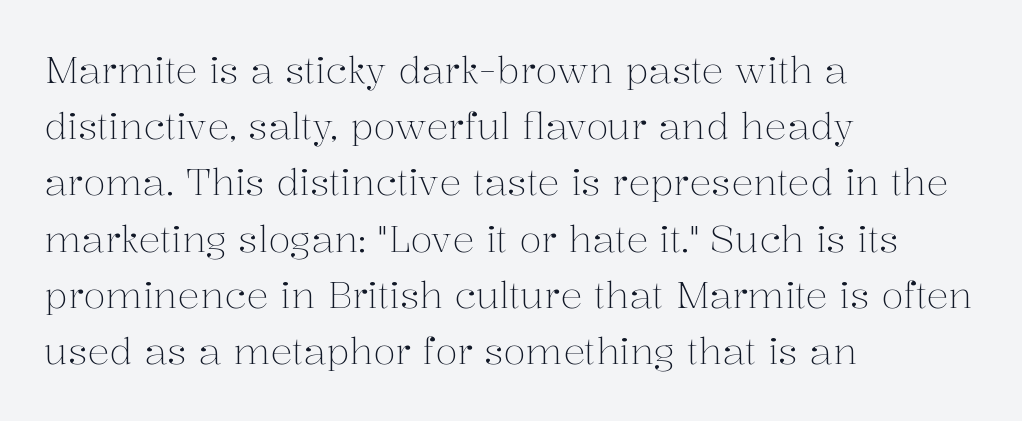
Q: Is the text bold? A: No.
Q: Is the text italic (slanted)? A: No, it is upright.
Q: Is the typeface a serif or a sans-serif typeface? A: Serif.
Q: Is the text underlined? A: No.
Q: How is the paragraph aligned? A: Left-aligned.
Q: Is the spacing between letters normal or unusually wide? A: Normal.
Q: Is the spacing between lines tight, normal or loose? A: Normal.
Q: Width (condensed, normal, or wide)? A: Normal.
Q: Stroke contrast? A: Medium.
Q: x-height? A: Medium.
Q: Monospaced? A: No.
